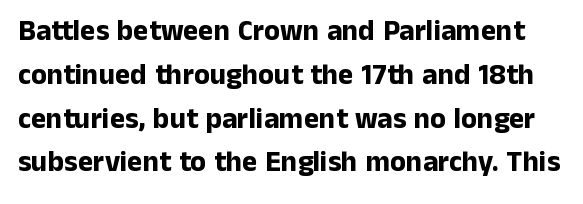
Reading down the column, the eye jumps a familiar distance to each next line. This sample has the flowing, uneven cadence of proportional lettering. Tall strokes in this sample are plumb rather than angled. Summary of weight: heavy, a full bold. Note: no serifs on the glyphs.
